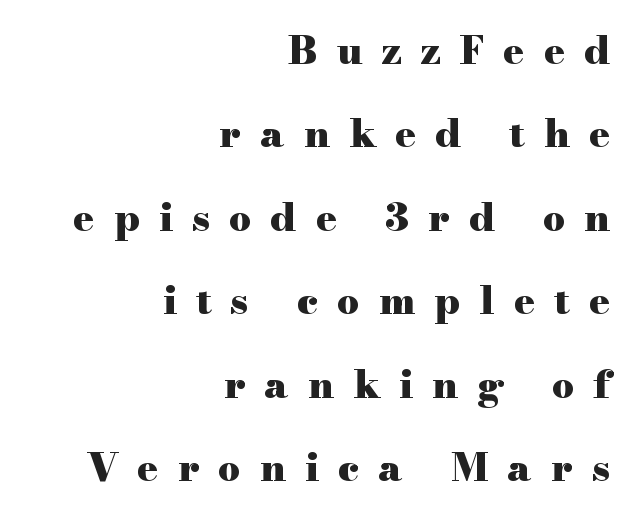
The image shows 39 px heavy, wide serif type, upright; set right-aligned, loose line spacing (2.14x), unusually wide letter spacing (+0.49 em), not underlined; high stroke contrast and a small x-height.
